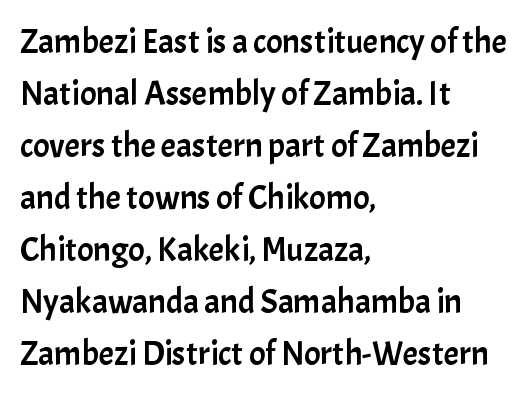
The image shows 34 px sans-serif type, upright; set left-aligned, normal line spacing (1.53x), normal letter spacing, not underlined; low stroke contrast and a medium x-height.
